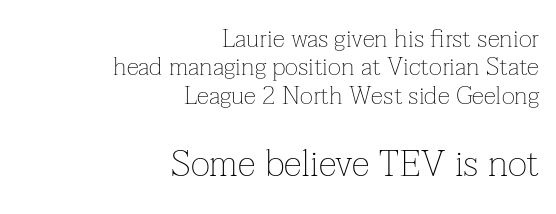
Q: Is the text bold? A: No.
Q: Is the text italic (slanted)? A: No, it is upright.
Q: Is the typeface a serif or a sans-serif typeface? A: Serif.
Q: Is the text underlined? A: No.
Q: How is the paragraph aligned? A: Right-aligned.
Q: Is the spacing between letters normal or unusually wide? A: Normal.
Q: Is the spacing between lines tight, normal or loose? A: Tight.
Q: Which block of text is set in a larger size, the first (top) or the second (bottom)? A: The second (bottom) one.
Q: Width (condensed, normal, or wide)? A: Normal.
Q: Stroke contrast? A: Low.
Q: x-height? A: Medium.
Q: Monospaced? A: No.
